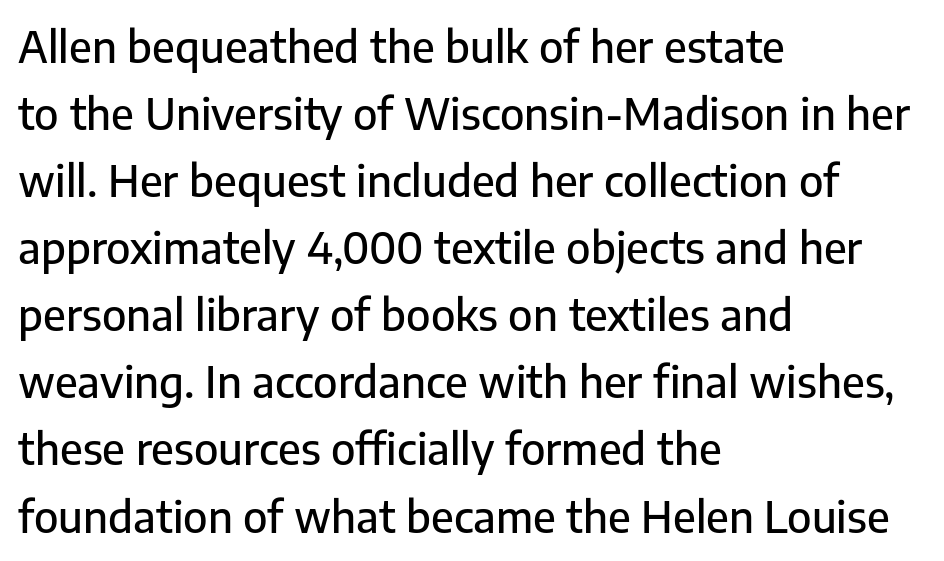
{"serif": "no", "italic": "no", "width": "normal", "stroke_contrast": "low", "x_height": "medium", "monospaced": "no", "underline": "no", "align": "left", "line_spacing": "normal", "line_spacing_ratio": 1.56, "letter_spacing": "normal", "letter_spacing_em": 0.0, "glyph_px": 43}
